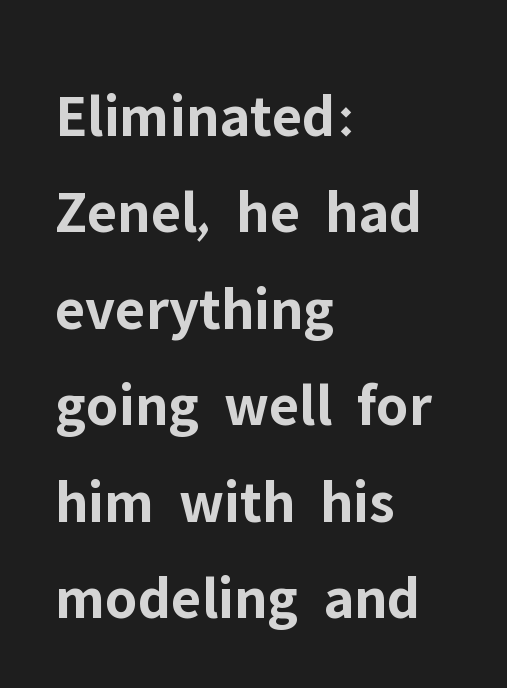
The letters stand upright; this is a roman face. Do the characters align in a grid? No, the font is proportional. Each row of text sits above clean, open space. A typesetter would call this leading conventional body-copy spacing. The typesetter chose a ragged-right arrangement here.
